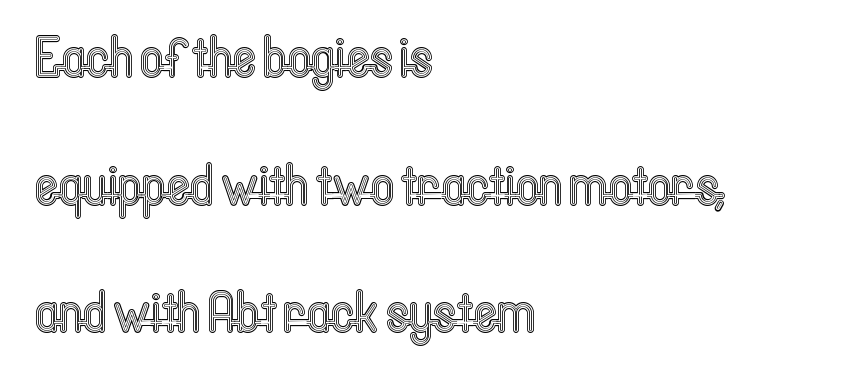
The specimen omits any rule beneath the text block's lines. Successive baselines arrive slowly, with a big drop between each. Style check: upright. This sample is left-justified, so line endings fall wherever the words run out. The line texture is even and compact thanks to regular tracking.
